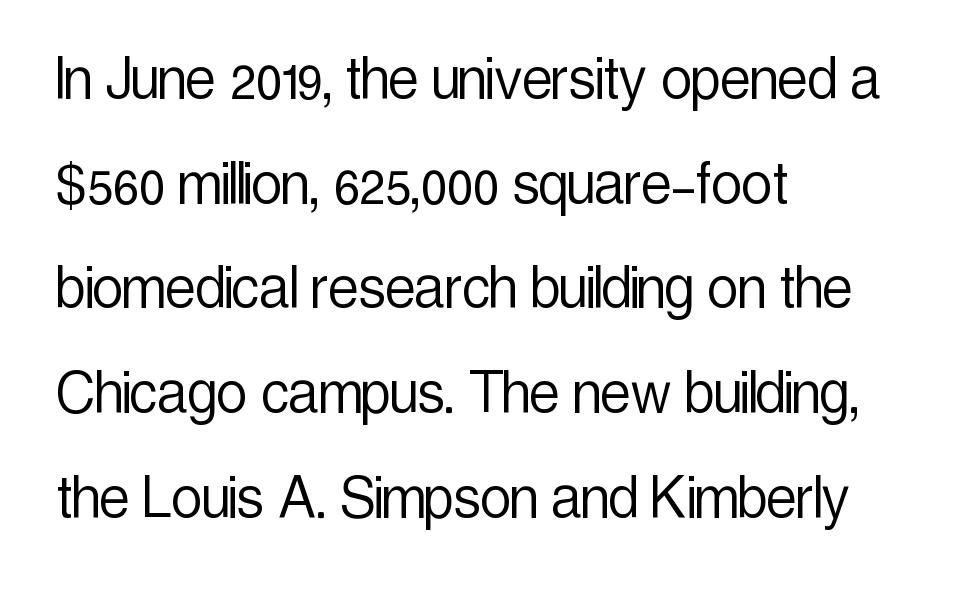
The image shows 68 px light, condensed sans-serif type, upright; set left-aligned, normal line spacing (1.54x), normal letter spacing, not underlined; a medium x-height.
